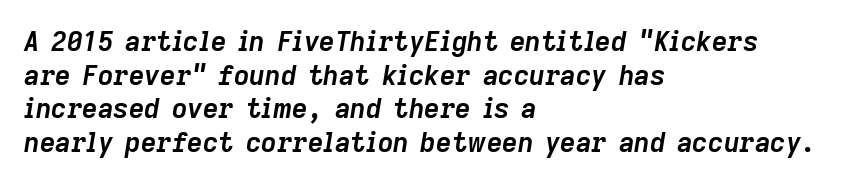
The image shows 27 px bold type, italic (leaning right); set left-aligned, normal line spacing (1.25x), normal letter spacing, not underlined.
